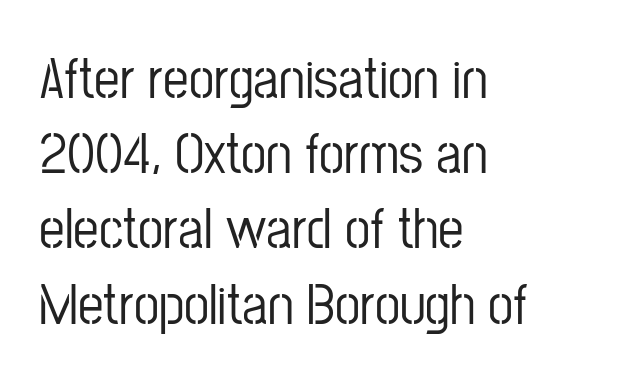
Q: Is the text italic (slanted)? A: No, it is upright.
Q: Is the typeface a serif or a sans-serif typeface? A: Sans-serif.
Q: Is the text underlined? A: No.
Q: How is the paragraph aligned? A: Left-aligned.
Q: Is the spacing between letters normal or unusually wide? A: Normal.
Q: Is the spacing between lines tight, normal or loose? A: Normal.
Q: Width (condensed, normal, or wide)? A: Condensed.
Q: Stroke contrast? A: Low.
Q: x-height? A: Medium.
Q: Monospaced? A: No.
